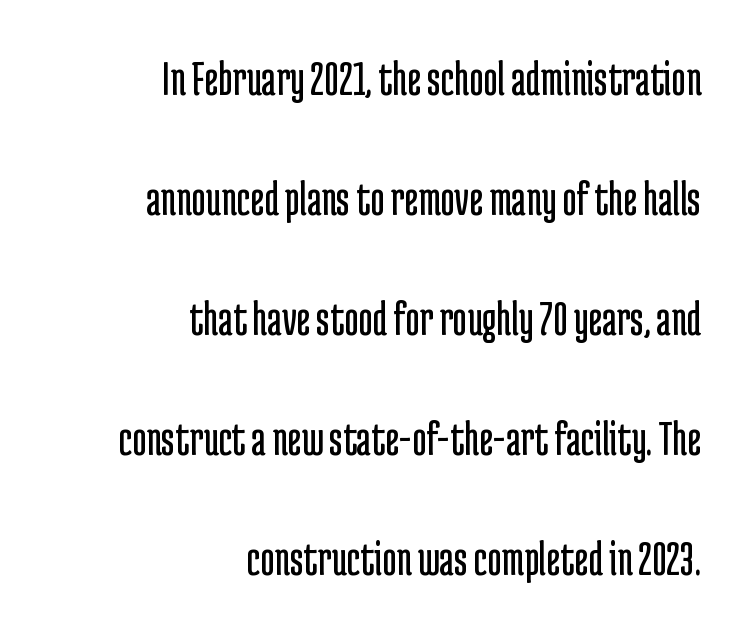
{"serif": "no", "italic": "no", "bold": "no", "weight": "regular", "width": "condensed", "stroke_contrast": "low", "x_height": "medium", "monospaced": "no", "underline": "no", "align": "right", "line_spacing": "loose", "line_spacing_ratio": 2.45, "letter_spacing": "normal", "letter_spacing_em": 0.0, "glyph_px": 49}
